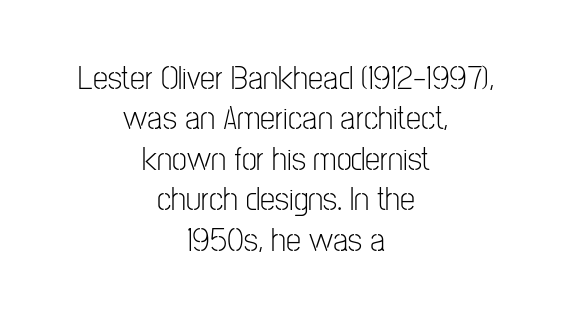
Quick note: underline off. The face used here is proportionally spaced, like ordinary book or web type. Tall strokes in this sample are plumb rather than angled. The letterforms sit at book weight or below. Every row of glyphs is offset so its center matches the block's center.
